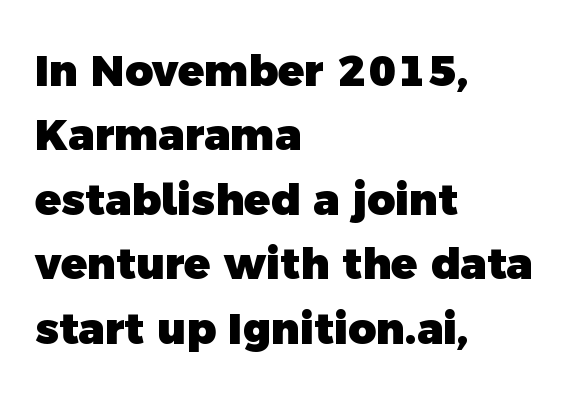
The letters carry no serifs — their stems end cleanly without finishing strokes. Each row of text sits above clean, open space. Layout note: lines flush left. Varying glyph widths throughout — classic text-font behaviour. These lines keep a tight, regular rhythm from letter to letter. Quick note: interline space is typical.
